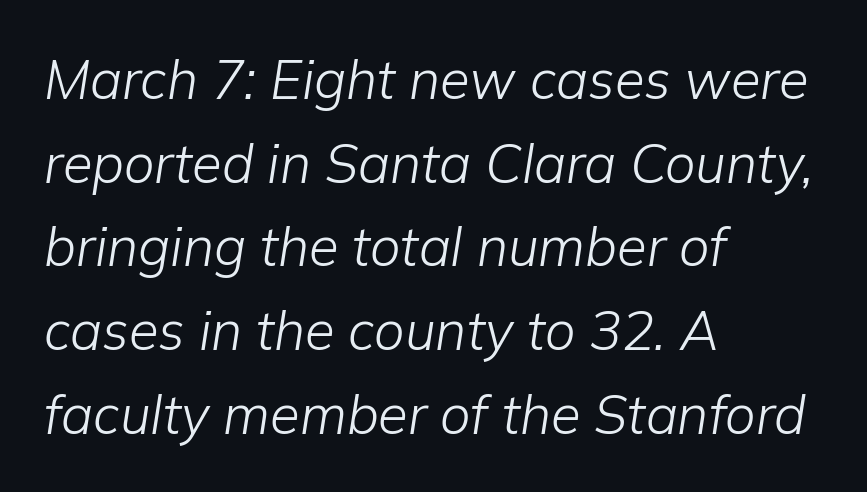
Q: Is the text bold? A: No.
Q: Is the text italic (slanted)? A: Yes, it leans right by about 9 degrees.
Q: Is the text underlined? A: No.
Q: How is the paragraph aligned? A: Left-aligned.
Q: Is the spacing between letters normal or unusually wide? A: Normal.
Q: Is the spacing between lines tight, normal or loose? A: Normal.
Q: Width (condensed, normal, or wide)? A: Normal.
Q: Stroke contrast? A: Low.
Q: x-height? A: Medium.
Q: Monospaced? A: No.
